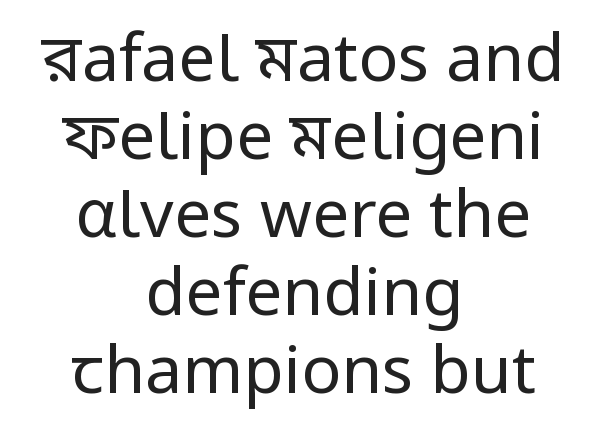
Nope, no serifs anywhere on these letters. Honestly, the letter spacing is just normal — you wouldn't notice it. Does the copy run flush right? No — it is centered line by line. Weight: in the light-to-regular range. Varying glyph widths throughout — classic text-font behaviour.
